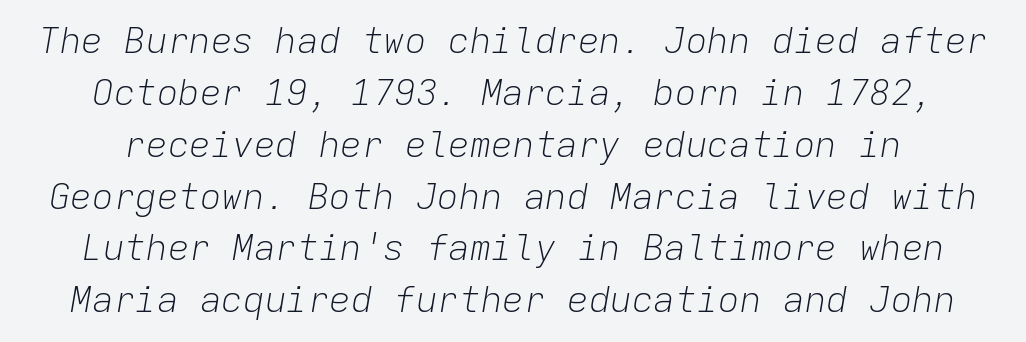
Q: Is the text bold? A: No.
Q: Is the text italic (slanted)? A: Yes, it leans right by about 9 degrees.
Q: Is the text underlined? A: No.
Q: Is the spacing between letters normal or unusually wide? A: Normal.
Q: Is the spacing between lines tight, normal or loose? A: Normal.
Q: Width (condensed, normal, or wide)? A: Normal.
Q: Stroke contrast? A: Low.
Q: x-height? A: Medium.
Q: Monospaced? A: Yes.
